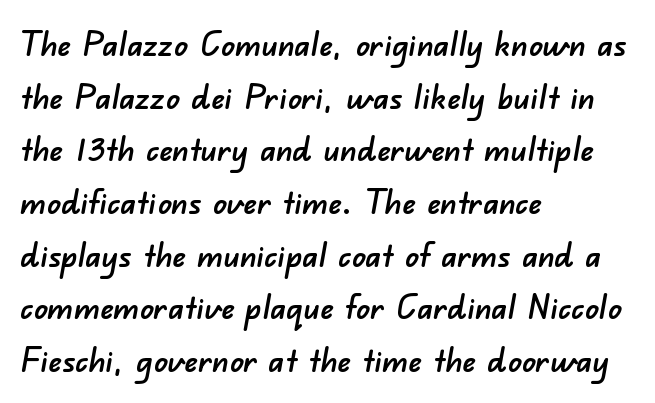
{"serif": "no", "width": "normal", "stroke_contrast": "low", "x_height": "small", "monospaced": "no", "underline": "no", "align": "left", "line_spacing": "normal", "line_spacing_ratio": 1.55, "letter_spacing": "normal", "letter_spacing_em": 0.0, "glyph_px": 34}
